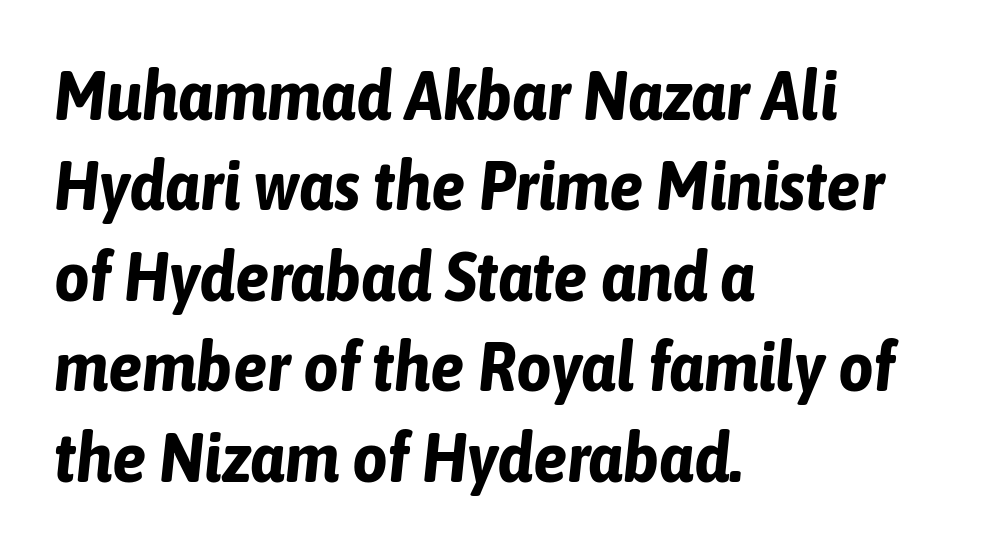
The foot of each line stays bare and open. These lines were composed using italics. A normal amount of white space separates one row of letters from the next. Honestly, the letter spacing is just normal — you wouldn't notice it.
